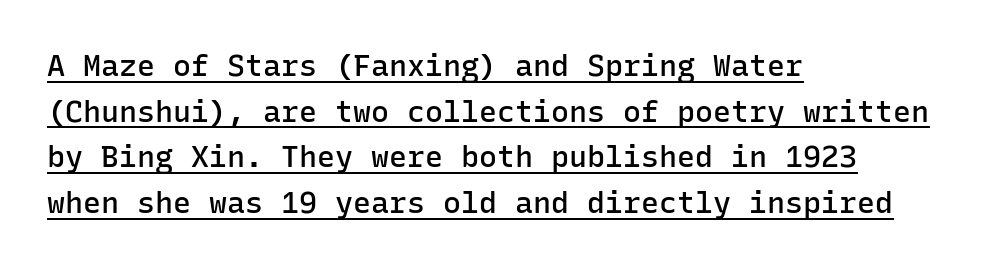
{"serif": "no", "italic": "no", "bold": "semi", "weight": "semibold", "width": "normal", "stroke_contrast": "low", "x_height": "medium", "monospaced": "yes", "underline": "yes", "align": "left", "line_spacing": "normal", "line_spacing_ratio": 1.52, "letter_spacing": "normal", "letter_spacing_em": 0.0, "glyph_px": 30}
